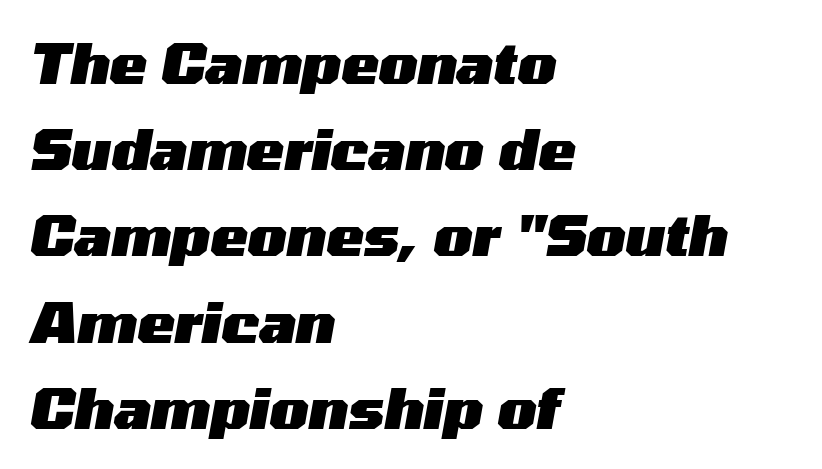
The lines in this sample share a left origin and differ only in where they stop. The gap between lines stays unmarked. Would a proofreader flag this as italicized? Yes. The letters are bold, with thick, heavy strokes.
